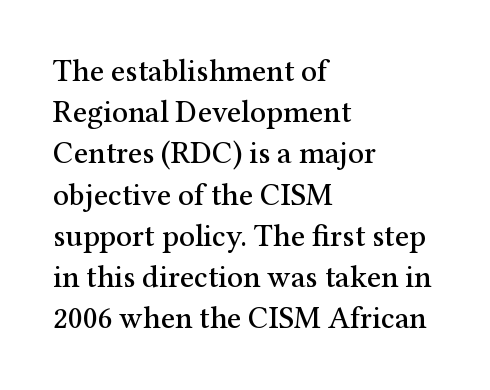
Q: Is the text italic (slanted)? A: No, it is upright.
Q: Is the typeface a serif or a sans-serif typeface? A: Serif.
Q: Is the text underlined? A: No.
Q: How is the paragraph aligned? A: Left-aligned.
Q: Is the spacing between letters normal or unusually wide? A: Normal.
Q: Is the spacing between lines tight, normal or loose? A: Normal.
Q: Width (condensed, normal, or wide)? A: Normal.
Q: Stroke contrast? A: Medium.
Q: x-height? A: Medium.
Q: Monospaced? A: No.
